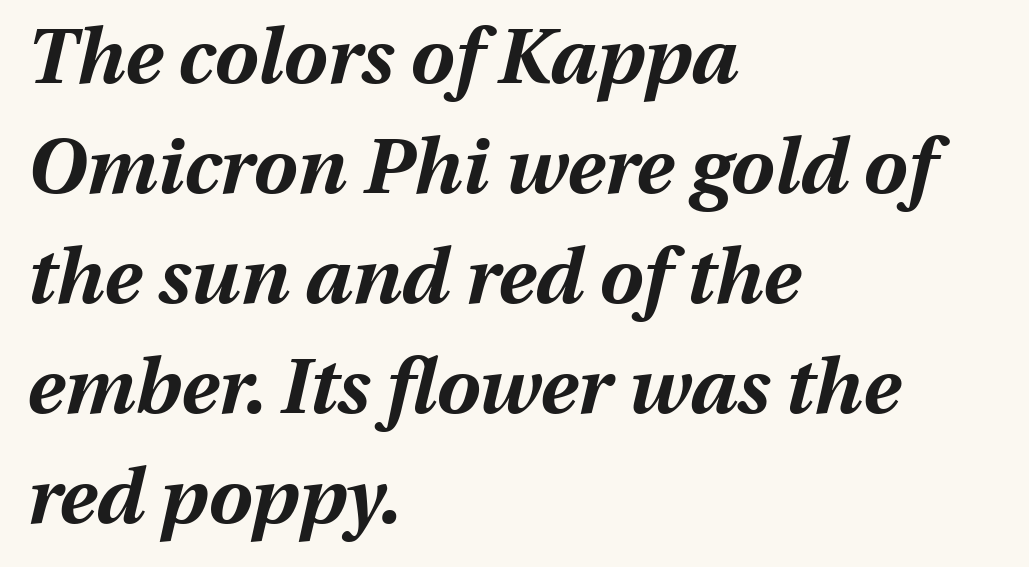
In terms of letterspacing, this is plain default setting. Is the type slanted? Yes — the strokes lean at a clear angle. Compared with an ordinary text face, these strokes are far heavier — a full bold. Is this a fixed-width face? No — the glyphs have proportional, varying widths.
